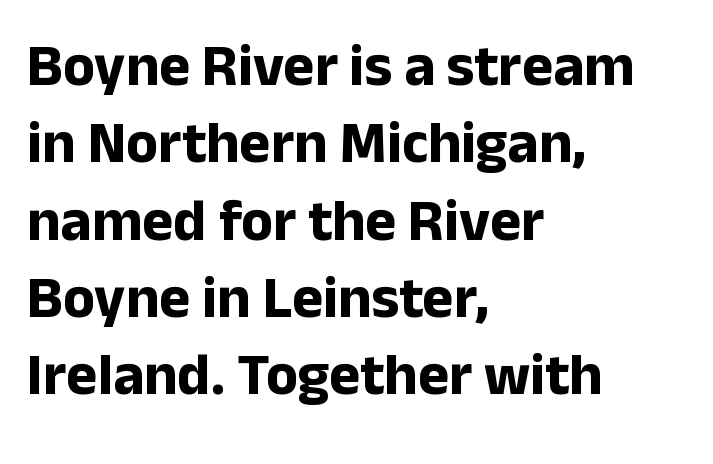
The image shows 59 px bold sans-serif type, upright; set left-aligned, normal line spacing (1.31x), normal letter spacing, not underlined; low stroke contrast and a medium x-height.
